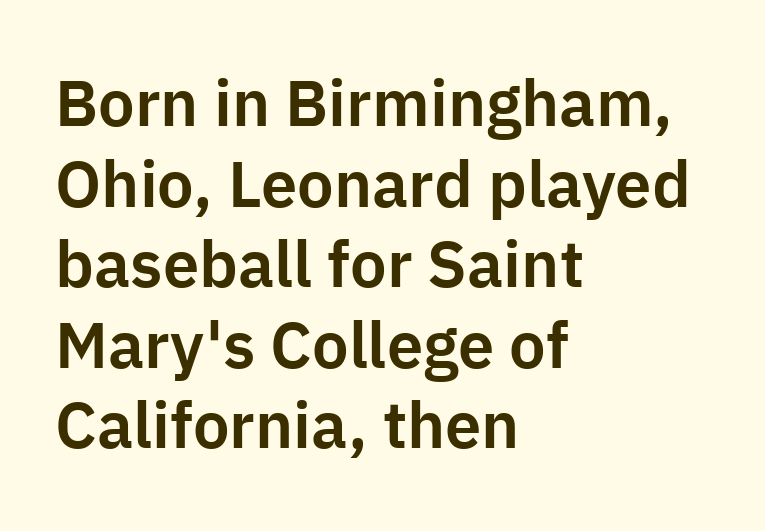
{"serif": "no", "italic": "no", "width": "normal", "stroke_contrast": "low", "x_height": "medium", "monospaced": "no", "underline": "no", "align": "left", "line_spacing_ratio": 1.24, "letter_spacing": "normal", "letter_spacing_em": 0.0, "glyph_px": 65}
